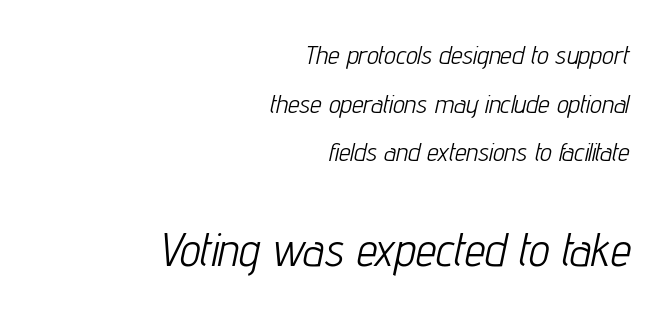
Q: Is the text bold? A: No.
Q: Is the text italic (slanted)? A: Yes, it leans right by about 12 degrees.
Q: Is the text underlined? A: No.
Q: How is the paragraph aligned? A: Right-aligned.
Q: Is the spacing between letters normal or unusually wide? A: Normal.
Q: Which block of text is set in a larger size, the first (top) or the second (bottom)? A: The second (bottom) one.
Q: Width (condensed, normal, or wide)? A: Condensed.
Q: Stroke contrast? A: Low.
Q: x-height? A: Medium.
Q: Monospaced? A: No.
